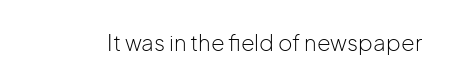
The space directly below the letters is spotless. Quick note: not italic, upright. The line texture is even and compact thanks to regular tracking. These glyphs show unthickened strokes, regular width or finer.
